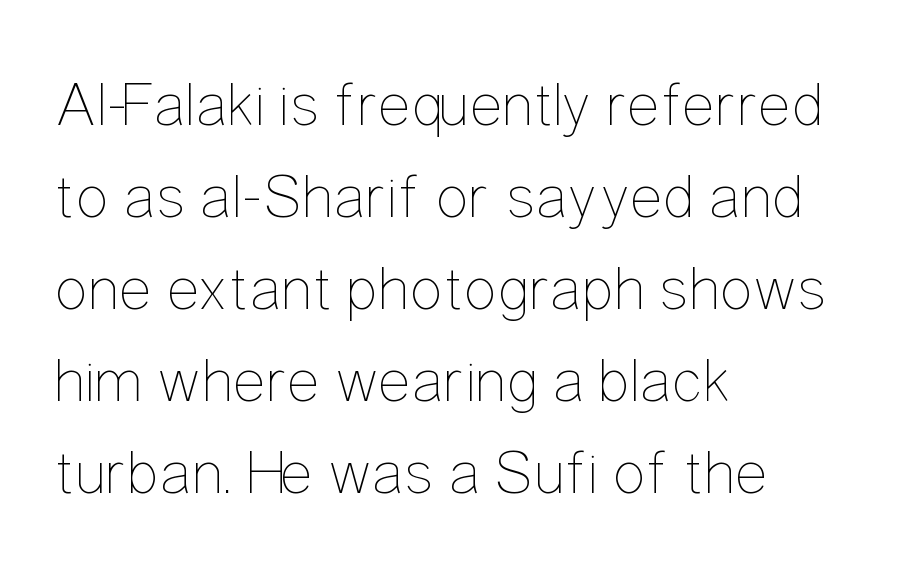
{"italic": "no", "bold": "no", "weight": "thin", "width": "condensed", "stroke_contrast": "low", "x_height": "medium", "monospaced": "no", "underline": "no", "align": "left", "line_spacing": "normal", "line_spacing_ratio": 1.46, "letter_spacing": "normal", "letter_spacing_em": 0.0, "glyph_px": 63}
